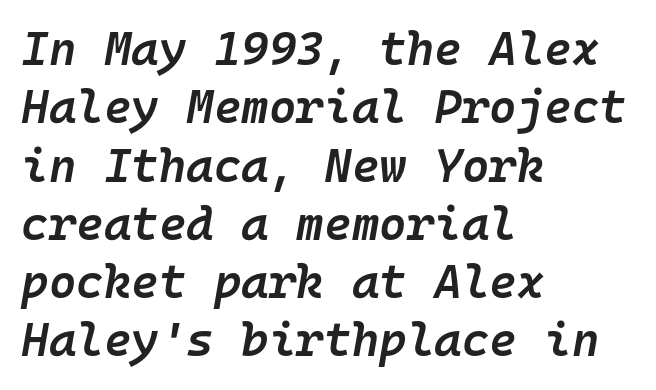
The image shows 47 px semibold type, italic (leaning right), monospaced; set left-aligned, line spacing 1.24x, normal letter spacing, not underlined; low stroke contrast and a medium x-height.
